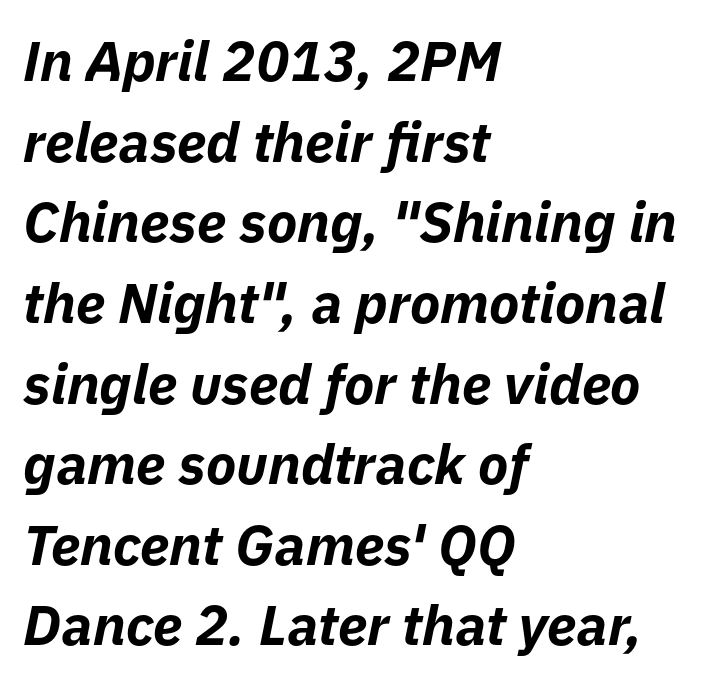
Q: Is the text bold? A: Yes.
Q: Is the text italic (slanted)? A: Yes, it leans right by about 11 degrees.
Q: Is the text underlined? A: No.
Q: How is the paragraph aligned? A: Left-aligned.
Q: Is the spacing between letters normal or unusually wide? A: Normal.
Q: Is the spacing between lines tight, normal or loose? A: Normal.
Q: Width (condensed, normal, or wide)? A: Normal.
Q: Stroke contrast? A: Low.
Q: x-height? A: Medium.
Q: Monospaced? A: No.
